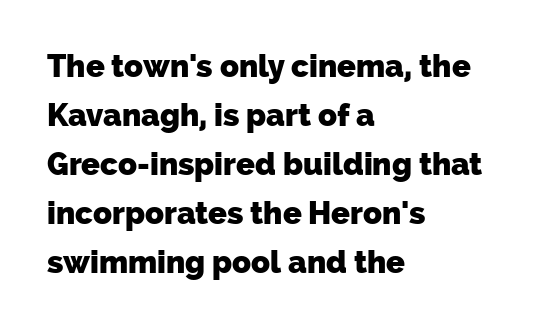
{"serif": "no", "bold": "yes", "weight": "heavy", "width": "normal", "stroke_contrast": "low", "x_height": "medium", "monospaced": "no", "underline": "no", "align": "left", "line_spacing": "normal", "line_spacing_ratio": 1.58, "letter_spacing": "normal", "letter_spacing_em": 0.0, "glyph_px": 31}
